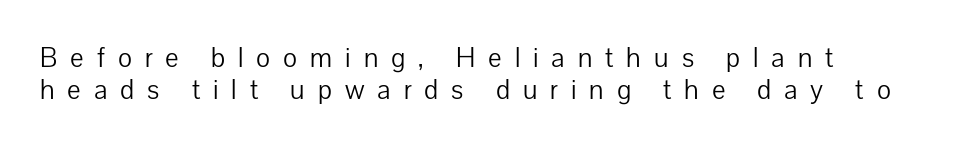
The image shows 27 px text type, upright; set line spacing 1.2x, unusually wide letter spacing (+0.48 em), not underlined.
